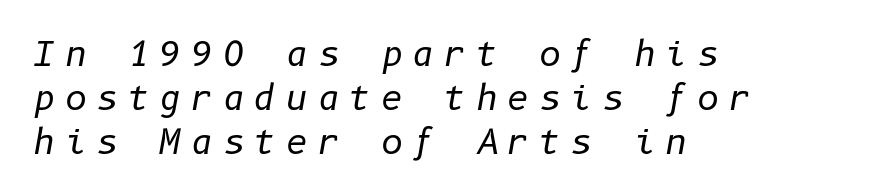
Q: Is the text bold? A: No.
Q: Is the text italic (slanted)? A: Yes, it leans right by about 10 degrees.
Q: Is the text underlined? A: No.
Q: How is the paragraph aligned? A: Left-aligned.
Q: Is the spacing between letters normal or unusually wide? A: Unusually wide.
Q: Is the spacing between lines tight, normal or loose? A: Normal.
Q: Width (condensed, normal, or wide)? A: Normal.
Q: Stroke contrast? A: Low.
Q: x-height? A: Medium.
